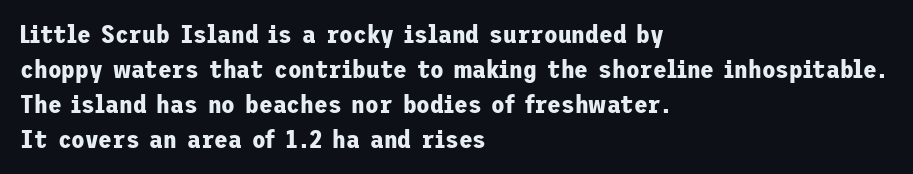
The image shows 25 px bold type, upright; set left-aligned, normal line spacing (1.4x), normal letter spacing, not underlined.
